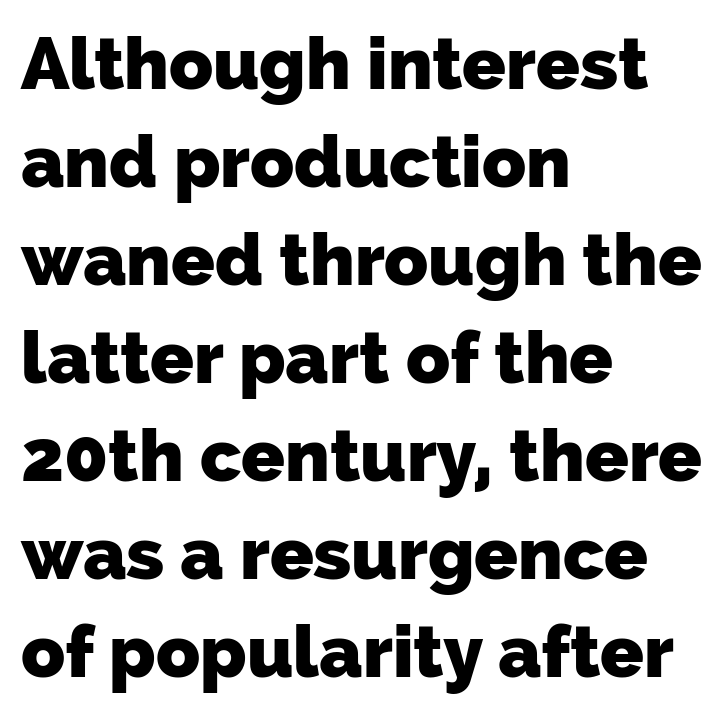
Q: Is the text bold? A: Yes.
Q: Is the typeface a serif or a sans-serif typeface? A: Sans-serif.
Q: Is the text underlined? A: No.
Q: How is the paragraph aligned? A: Left-aligned.
Q: Is the spacing between letters normal or unusually wide? A: Normal.
Q: Is the spacing between lines tight, normal or loose? A: Normal.
Q: Width (condensed, normal, or wide)? A: Normal.
Q: Stroke contrast? A: Low.
Q: x-height? A: Medium.
Q: Monospaced? A: No.
